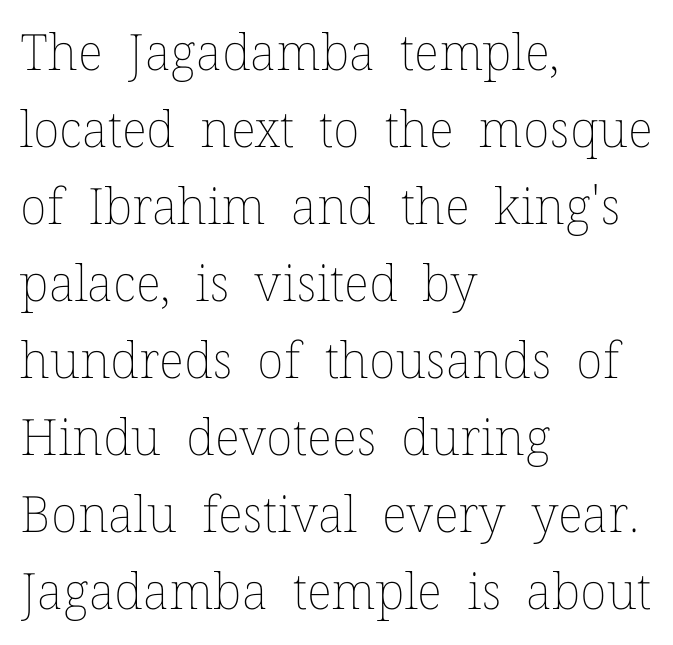
{"italic": "no", "bold": "no", "weight": "thin", "width": "normal", "stroke_contrast": "low", "x_height": "medium", "monospaced": "no", "underline": "no", "align": "left", "line_spacing": "normal", "line_spacing_ratio": 1.54, "letter_spacing": "normal", "letter_spacing_em": 0.0, "glyph_px": 50}
